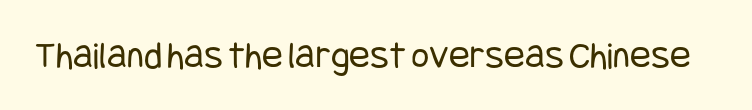
Unmarked baselines from the first word to the last. The font family rendered here belongs to the sans-serif group. Ink coverage per letter is moderate at most. If you drew a line through each stem, it would be perfectly vertical. The passage shown has conventional tracking throughout.
